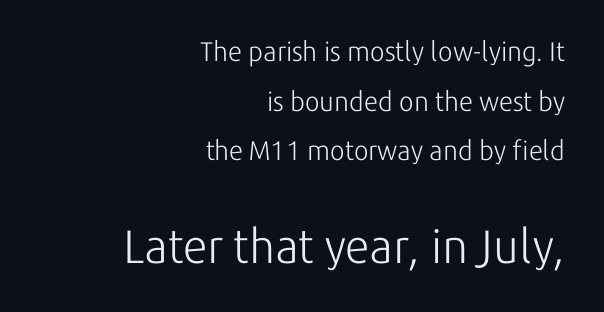
Q: Is the text bold? A: No.
Q: Is the text italic (slanted)? A: No, it is upright.
Q: Is the typeface a serif or a sans-serif typeface? A: Sans-serif.
Q: Is the text underlined? A: No.
Q: How is the paragraph aligned? A: Right-aligned.
Q: Is the spacing between letters normal or unusually wide? A: Normal.
Q: Which block of text is set in a larger size, the first (top) or the second (bottom)? A: The second (bottom) one.
Q: Width (condensed, normal, or wide)? A: Normal.
Q: Stroke contrast? A: Low.
Q: x-height? A: Medium.
Q: Monospaced? A: No.
